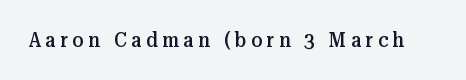
The image shows 20 px text type, upright; set unusually wide letter spacing (+0.23 em), not underlined.
